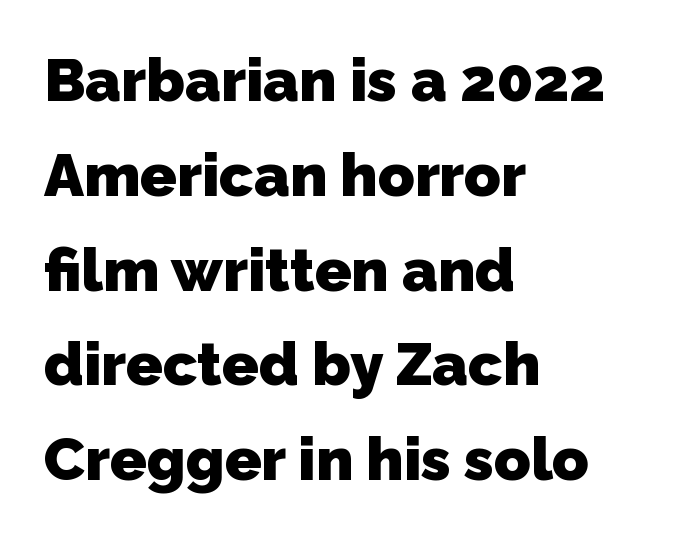
Q: Is the text bold? A: Yes.
Q: Is the typeface a serif or a sans-serif typeface? A: Sans-serif.
Q: Is the text underlined? A: No.
Q: How is the paragraph aligned? A: Left-aligned.
Q: Is the spacing between letters normal or unusually wide? A: Normal.
Q: Is the spacing between lines tight, normal or loose? A: Normal.
Q: Width (condensed, normal, or wide)? A: Normal.
Q: Stroke contrast? A: Low.
Q: x-height? A: Medium.
Q: Monospaced? A: No.
